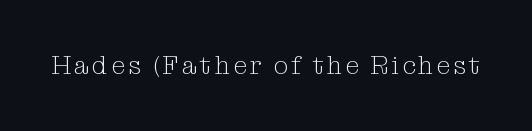
{"italic": "no", "bold": "no", "underline": "no", "glyph_px": 25}
